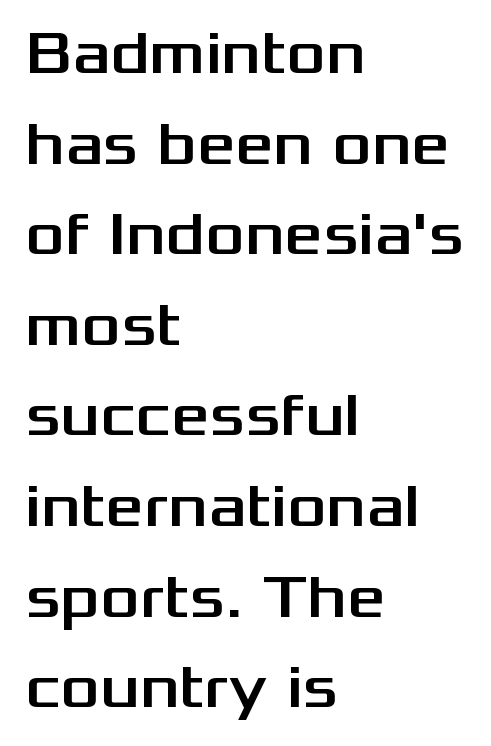
The image shows 60 px wide sans-serif type, upright; set left-aligned, normal line spacing (1.51x), normal letter spacing, not underlined; medium stroke contrast and a medium x-height.
